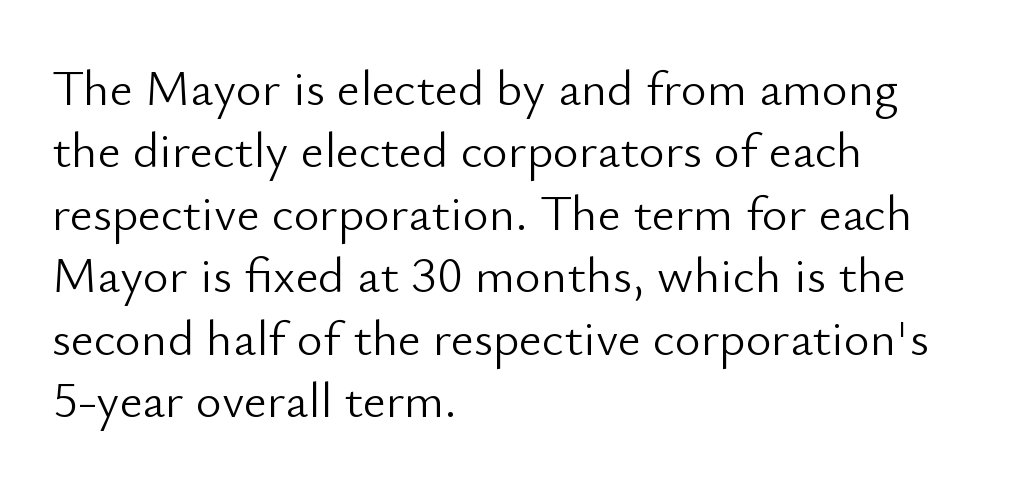
The image shows 50 px light sans-serif type, upright; set left-aligned, normal line spacing (1.25x), normal letter spacing, not underlined; low stroke contrast and a small x-height.
